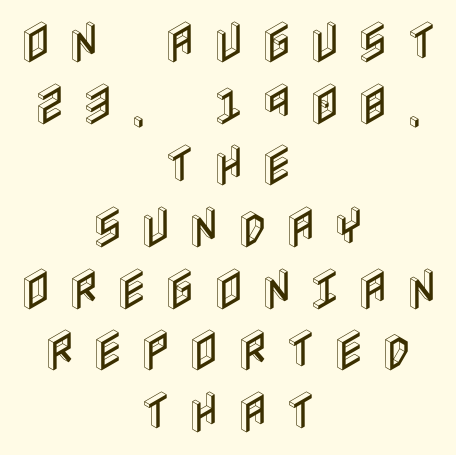
The image shows 45 px condensed type, upright; set centered, normal line spacing (1.37x), unusually wide letter spacing (+0.34 em), not underlined; a large x-height.
